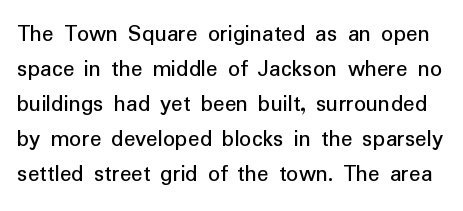
Q: Is the text italic (slanted)? A: No, it is upright.
Q: Is the text underlined? A: No.
Q: Is the spacing between letters normal or unusually wide? A: Normal.
Q: Is the spacing between lines tight, normal or loose? A: Normal.
